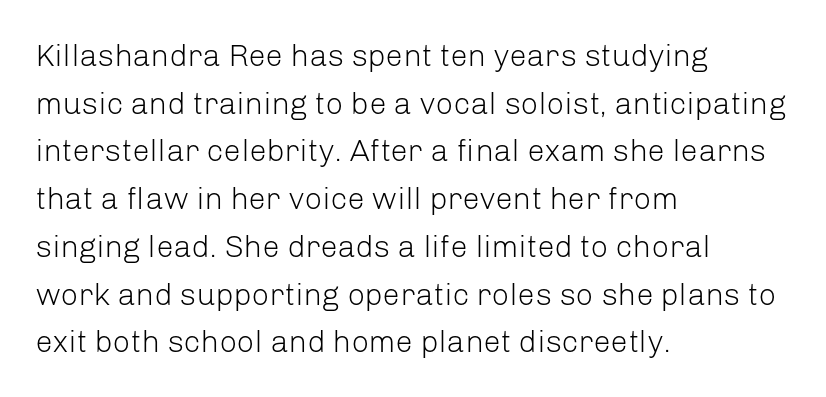
Has an underline been added? It has not. Is the type heavy? It reads as light-to-regular instead. Students, note that the glyphs here touch the page at normal intervals. The type sits square on the baseline with zero lean.
